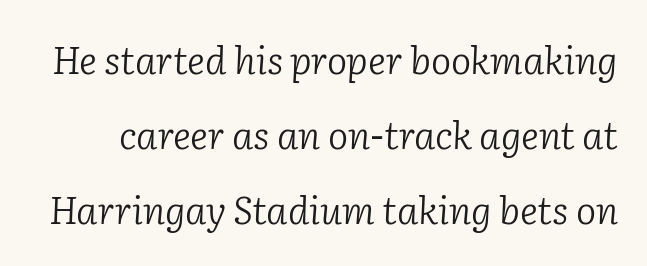
{"serif": "yes", "italic": "yes", "lean": "right", "slant_degrees": 2, "bold": "no", "weight": "light", "width": "normal", "stroke_contrast": "low", "x_height": "medium", "monospaced": "no", "underline": "no", "line_spacing": "loose", "line_spacing_ratio": 1.98, "letter_spacing": "normal", "letter_spacing_em": 0.0, "glyph_px": 38}
